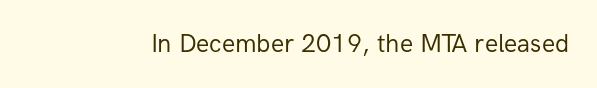
A roman cut, with each character standing at attention. Decoration check: the copy has no underline. The gaps between neighbouring characters are ordinary and unremarkable. Bold? No — there's no thickening of the strokes.
